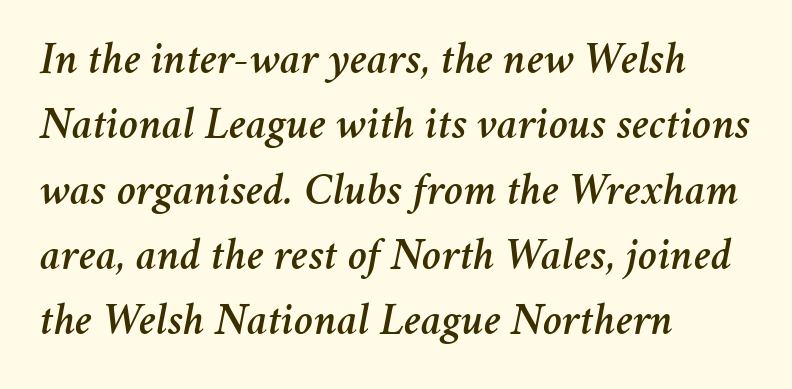
The image shows 46 px text type, italic (leaning right); set left-aligned, normal line spacing (1.42x), normal letter spacing, not underlined; medium stroke contrast and a medium x-height.
